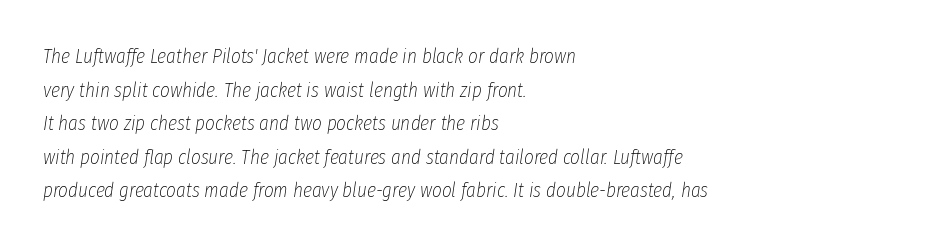
The image shows 21 px text type, italic (leaning right); set left-aligned, normal line spacing (1.6x), normal letter spacing, not underlined.
